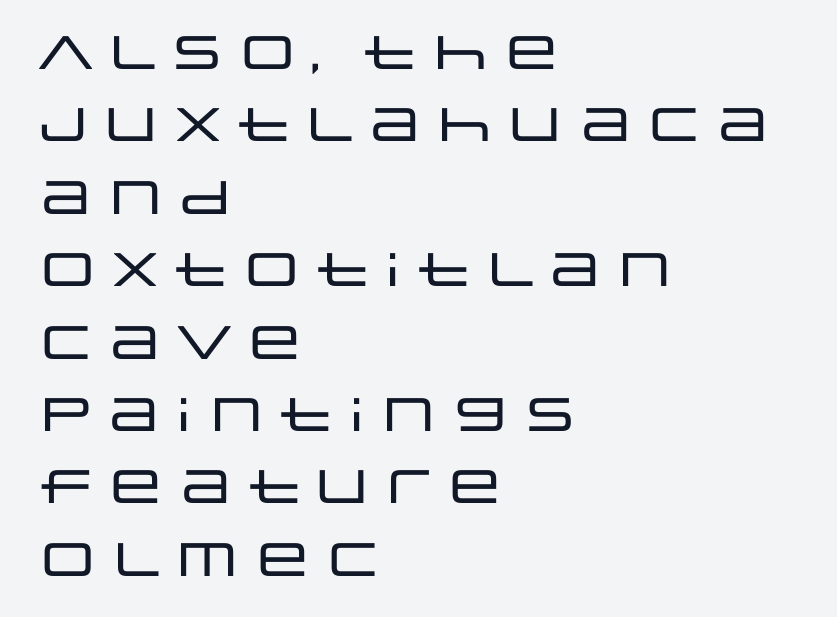
The image shows 47 px wide sans-serif type, upright; set left-aligned, normal line spacing (1.54x), normal letter spacing, not underlined; low stroke contrast and a large x-height.
